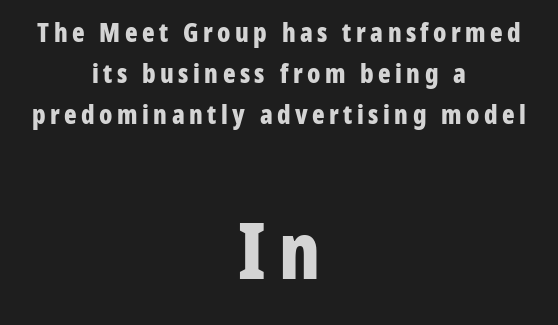
{"serif": "no", "italic": "no", "bold": "yes", "weight": "bold", "width": "condensed", "stroke_contrast": "low", "x_height": "large", "monospaced": "no", "underline": "no", "align": "center", "line_spacing": "normal", "line_spacing_ratio": 1.58, "larger_block": "second", "size_ratio": 3.0, "glyph_px": 78}
